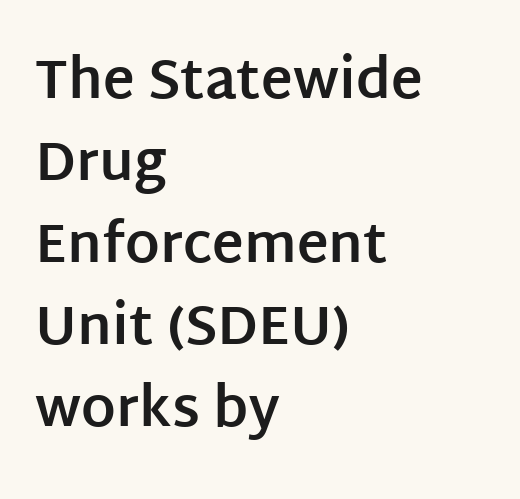
{"serif": "no", "italic": "no", "bold": "yes", "weight": "bold", "width": "normal", "stroke_contrast": "low", "x_height": "large", "monospaced": "no", "underline": "no", "align": "left", "line_spacing": "normal", "line_spacing_ratio": 1.52, "letter_spacing": "normal", "letter_spacing_em": 0.0, "glyph_px": 54}
